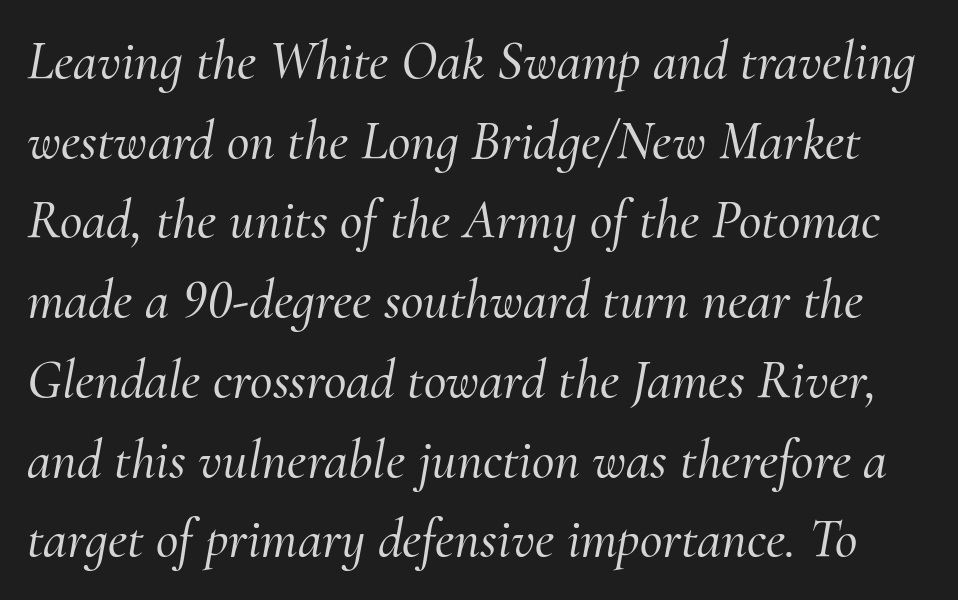
{"serif": "yes", "italic": "yes", "lean": "right", "slant_degrees": 10, "width": "normal", "stroke_contrast": "medium", "x_height": "small", "monospaced": "no", "underline": "no", "line_spacing": "normal", "line_spacing_ratio": 1.45, "letter_spacing": "normal", "letter_spacing_em": 0.0, "glyph_px": 55}
